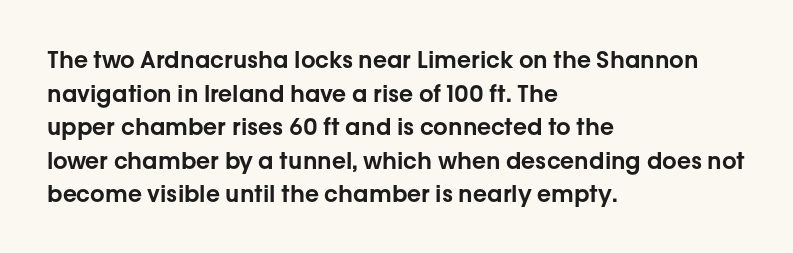
Q: Is the text italic (slanted)? A: No, it is upright.
Q: Is the text underlined? A: No.
Q: How is the paragraph aligned? A: Left-aligned.
Q: Is the spacing between letters normal or unusually wide? A: Normal.
Q: Is the spacing between lines tight, normal or loose? A: Normal.
